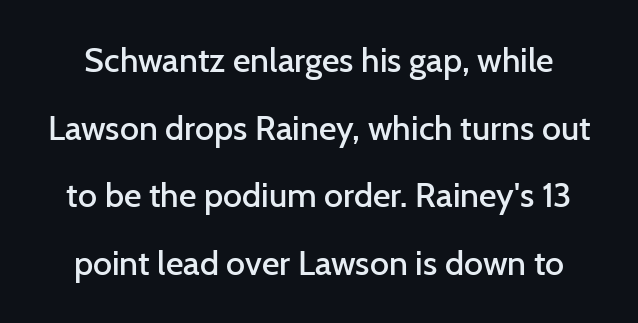
Q: Is the text bold? A: Semi-bold.
Q: Is the text italic (slanted)? A: No, it is upright.
Q: Is the typeface a serif or a sans-serif typeface? A: Sans-serif.
Q: Is the text underlined? A: No.
Q: Is the spacing between letters normal or unusually wide? A: Normal.
Q: Is the spacing between lines tight, normal or loose? A: Loose.
Q: Width (condensed, normal, or wide)? A: Normal.
Q: Stroke contrast? A: Low.
Q: x-height? A: Medium.
Q: Monospaced? A: No.
